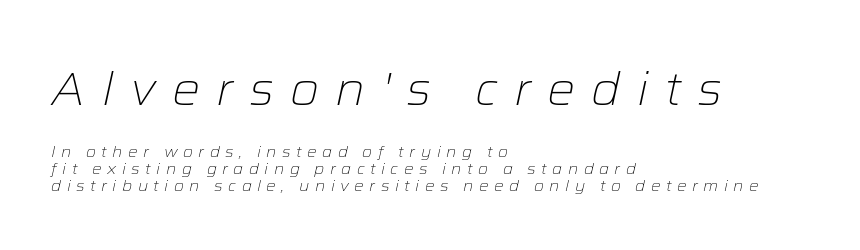
The image shows 47 px light type, italic (leaning right); set left-aligned, tight line spacing (1.05x), unusually wide letter spacing (+0.34 em), not underlined; the first (top) block is 2.94x larger; low stroke contrast and a medium x-height.
